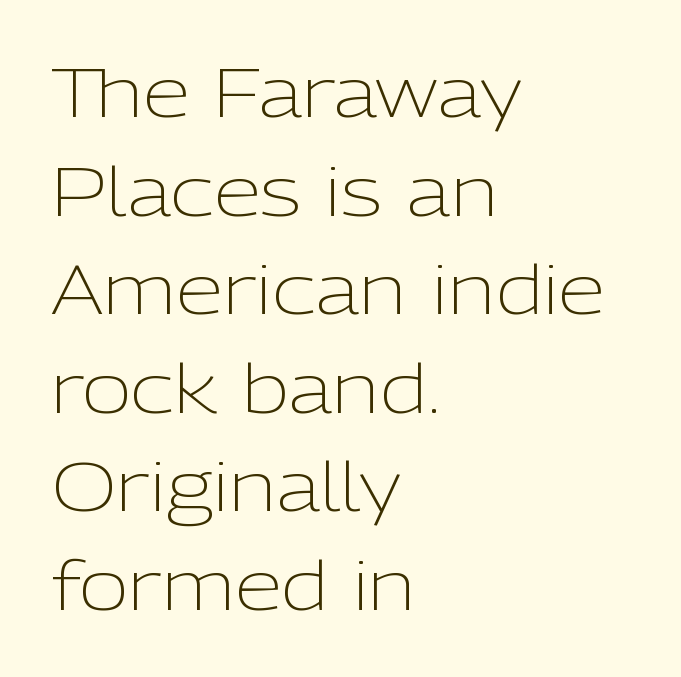
Q: Is the text bold? A: No.
Q: Is the text italic (slanted)? A: No, it is upright.
Q: Is the typeface a serif or a sans-serif typeface? A: Sans-serif.
Q: Is the text underlined? A: No.
Q: How is the paragraph aligned? A: Left-aligned.
Q: Is the spacing between letters normal or unusually wide? A: Normal.
Q: Is the spacing between lines tight, normal or loose? A: Normal.
Q: Width (condensed, normal, or wide)? A: Normal.
Q: Stroke contrast? A: Low.
Q: x-height? A: Medium.
Q: Monospaced? A: No.
